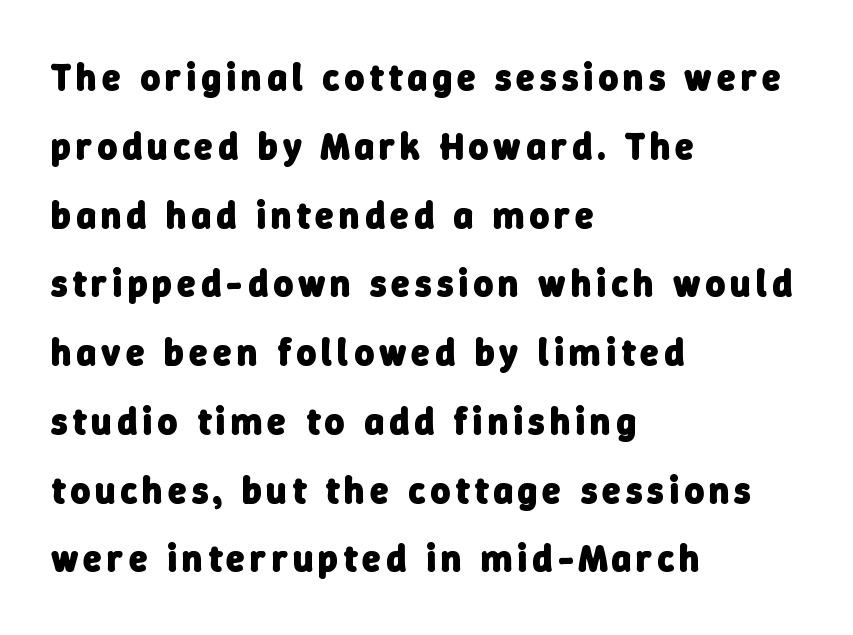
{"serif": "no", "bold": "yes", "weight": "heavy", "width": "normal", "stroke_contrast": "low", "x_height": "medium", "monospaced": "no", "underline": "no", "align": "left", "line_spacing_ratio": 1.81, "glyph_px": 38}
